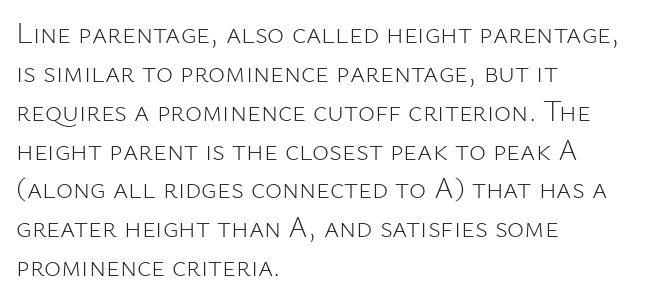
Q: Is the text bold? A: No.
Q: Is the text italic (slanted)? A: No, it is upright.
Q: Is the typeface a serif or a sans-serif typeface? A: Sans-serif.
Q: Is the text underlined? A: No.
Q: How is the paragraph aligned? A: Left-aligned.
Q: Is the spacing between letters normal or unusually wide? A: Normal.
Q: Is the spacing between lines tight, normal or loose? A: Normal.
Q: Width (condensed, normal, or wide)? A: Normal.
Q: Stroke contrast? A: Low.
Q: x-height? A: Medium.
Q: Monospaced? A: No.
